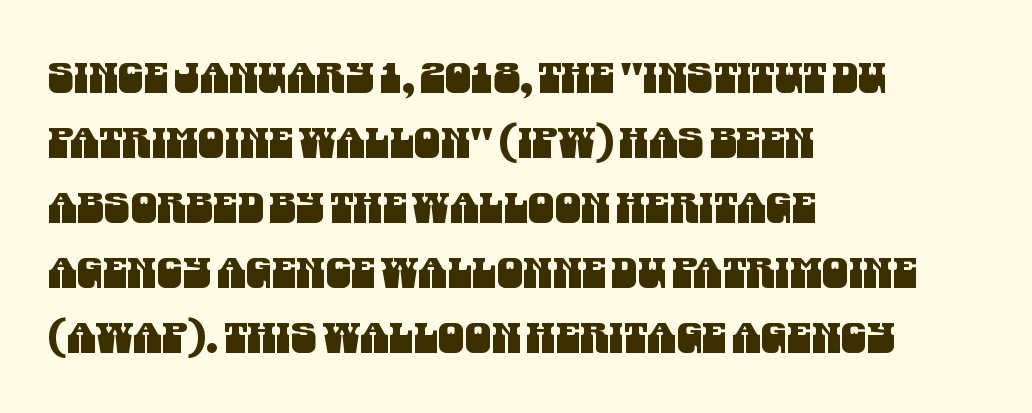
Q: Is the typeface a serif or a sans-serif typeface? A: Sans-serif.
Q: Is the text underlined? A: No.
Q: How is the paragraph aligned? A: Left-aligned.
Q: Is the spacing between letters normal or unusually wide? A: Normal.
Q: Is the spacing between lines tight, normal or loose? A: Normal.
Q: Width (condensed, normal, or wide)? A: Condensed.
Q: Stroke contrast? A: Medium.
Q: x-height? A: Large.
Q: Monospaced? A: No.
